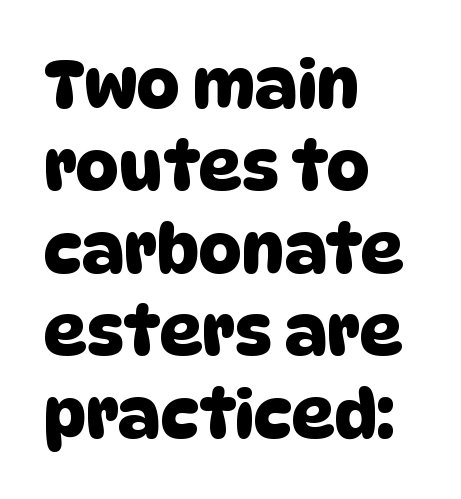
{"serif": "no", "width": "normal", "stroke_contrast": "low", "x_height": "large", "monospaced": "no", "underline": "no", "align": "left", "line_spacing_ratio": 1.23, "letter_spacing": "normal", "letter_spacing_em": 0.0, "glyph_px": 67}
